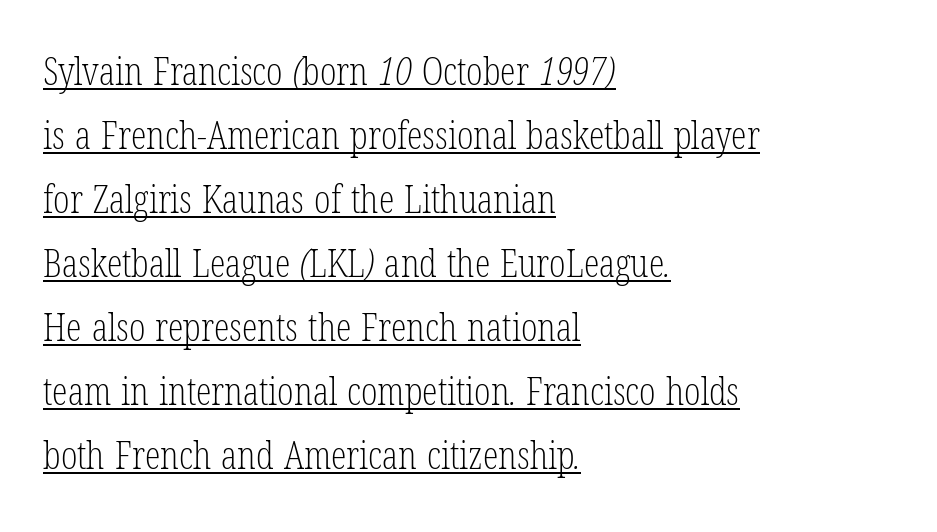
The image shows 39 px light, condensed serif type; set left-aligned, normal line spacing (1.64x), normal letter spacing, underlined; low stroke contrast and a medium x-height.
